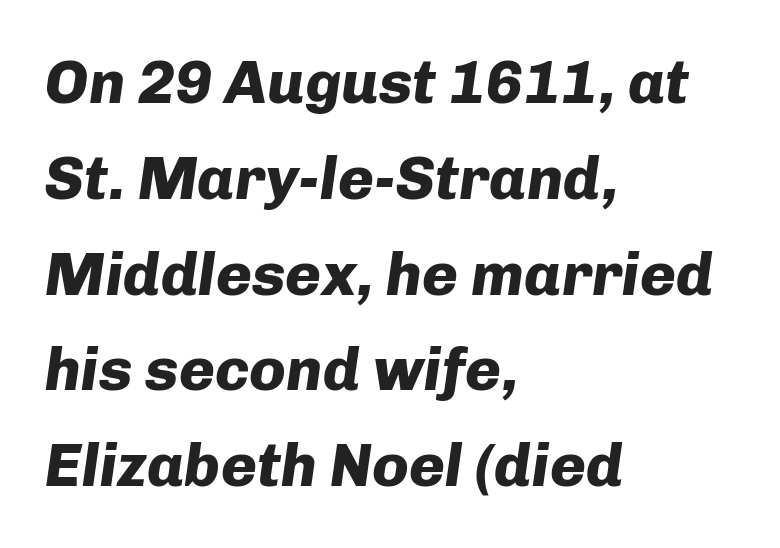
Q: Is the text bold? A: Yes.
Q: Is the text italic (slanted)? A: Yes, it leans right by about 8 degrees.
Q: Is the text underlined? A: No.
Q: How is the paragraph aligned? A: Left-aligned.
Q: Is the spacing between letters normal or unusually wide? A: Normal.
Q: Is the spacing between lines tight, normal or loose? A: Normal.
Q: Width (condensed, normal, or wide)? A: Normal.
Q: Stroke contrast? A: Low.
Q: x-height? A: Medium.
Q: Monospaced? A: No.
